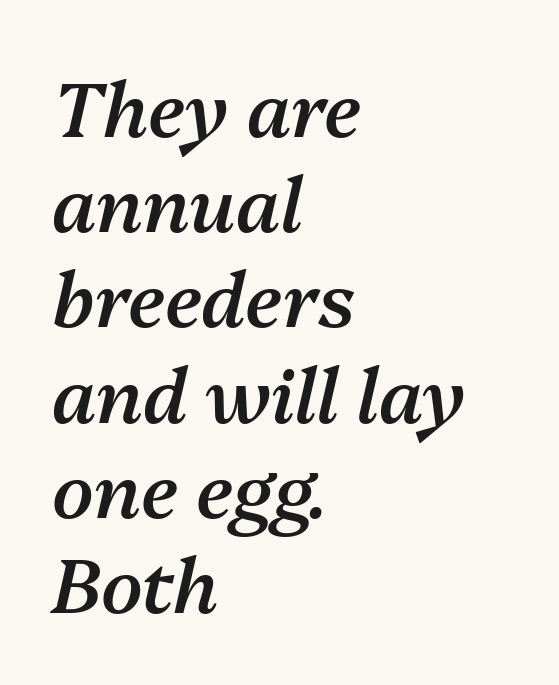
The image shows 75 px semibold type, italic (leaning right); set left-aligned, normal line spacing (1.27x), normal letter spacing, not underlined; medium stroke contrast and a medium x-height.
